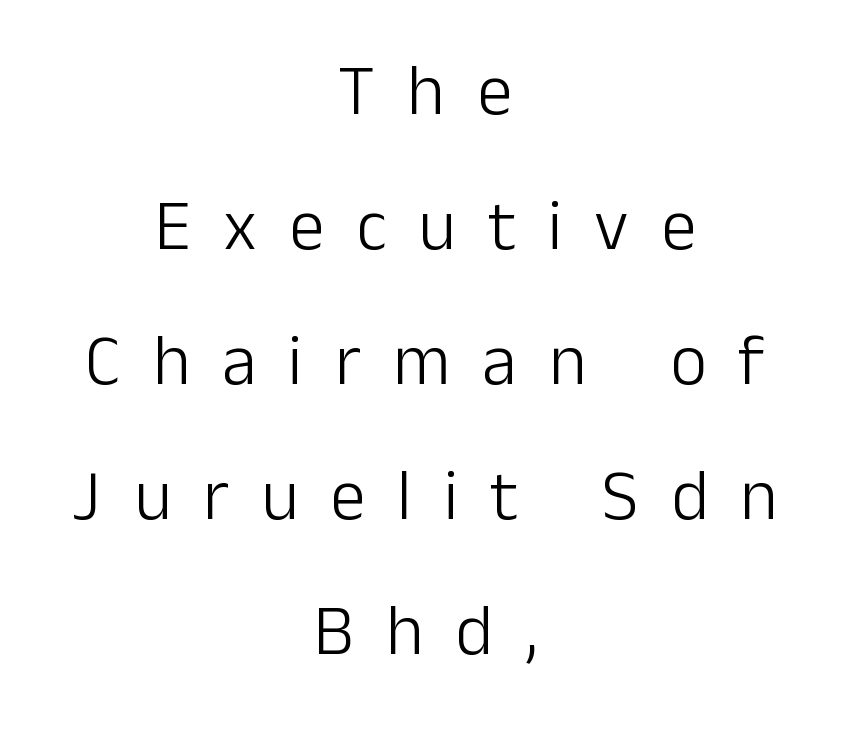
Designer's note — italics off, roman on. This rendering employs a face without finishing strokes, i.e., a sans-serif. The whitespace from short lines is split evenly between both sides. Plain, unruled lines of type. This is not heavy type; no bold has been used.
